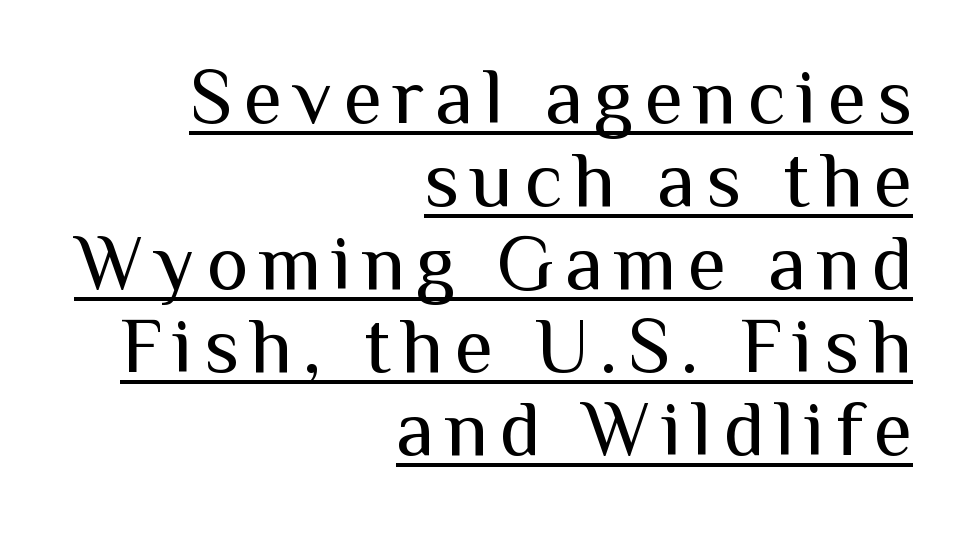
The image shows 79 px regular-weight sans-serif type, upright; set right-aligned, tight line spacing (1.05x), underlined; medium stroke contrast and a medium x-height.
